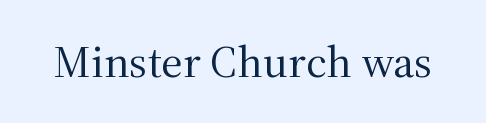
{"serif": "yes", "italic": "no", "bold": "no", "weight": "regular", "width": "normal", "stroke_contrast": "medium", "x_height": "medium", "monospaced": "no", "underline": "no", "letter_spacing": "normal", "letter_spacing_em": 0.0, "glyph_px": 45}
